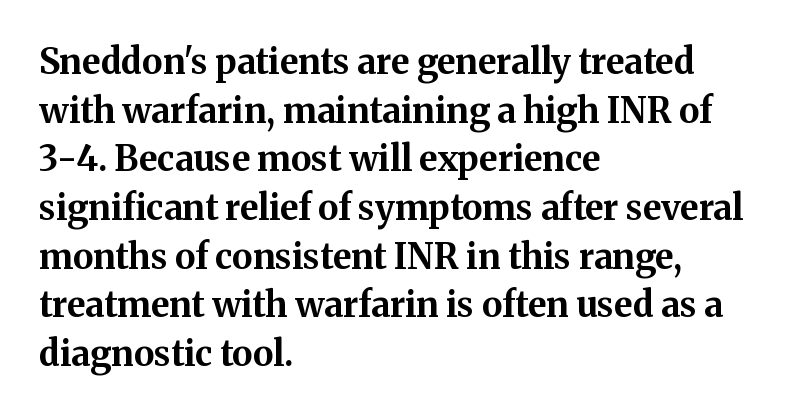
The space beneath each line is pristine and unruled. The letters advance in unequal steps, a hallmark of proportional type. The horizontal fit of the characters is conventional and even. Caption: bold face, heavy strokes. Teacher's note: observe the even left margin — that is flush-left alignment. Does the lettering tilt? It doesn't — this is upright.
